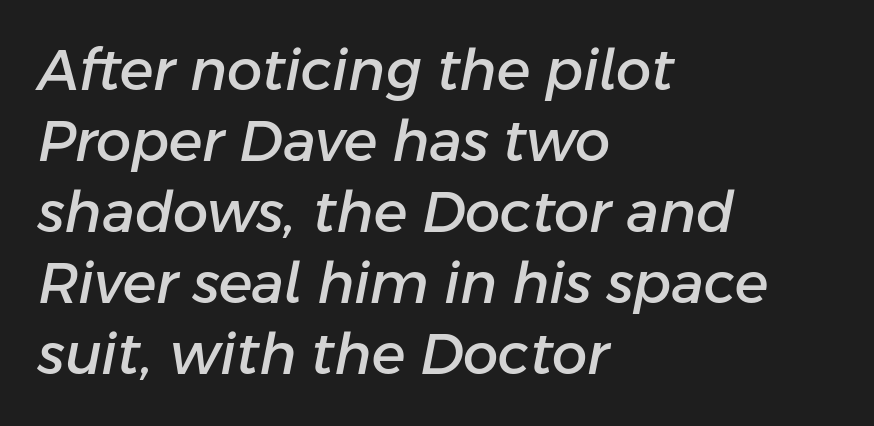
Q: Is the text italic (slanted)? A: Yes, it leans right by about 11 degrees.
Q: Is the text underlined? A: No.
Q: How is the paragraph aligned? A: Left-aligned.
Q: Is the spacing between letters normal or unusually wide? A: Normal.
Q: Is the spacing between lines tight, normal or loose? A: Normal.
Q: Width (condensed, normal, or wide)? A: Normal.
Q: Stroke contrast? A: Low.
Q: x-height? A: Medium.
Q: Monospaced? A: No.
